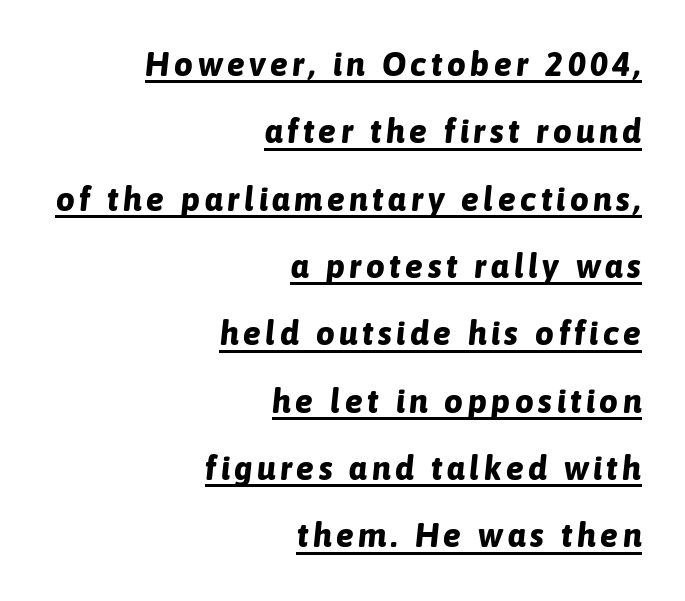
The ragged edge is on the left, which tells us the setting is flush right. The letters are slanted; this is an italic face. Each line of the rendering has a horizontal stroke beneath the glyphs. Varying glyph widths throughout — classic text-font behaviour. The block of text is sparse from top to bottom, with ample space between rows. Typesetter's note: full bold, strokes at maximum text heaviness.
